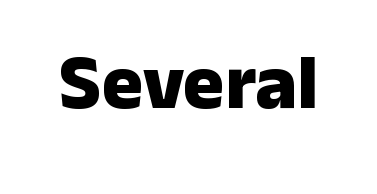
The image shows 77 px heavy sans-serif type, upright; set normal letter spacing, not underlined; low stroke contrast and a medium x-height.
